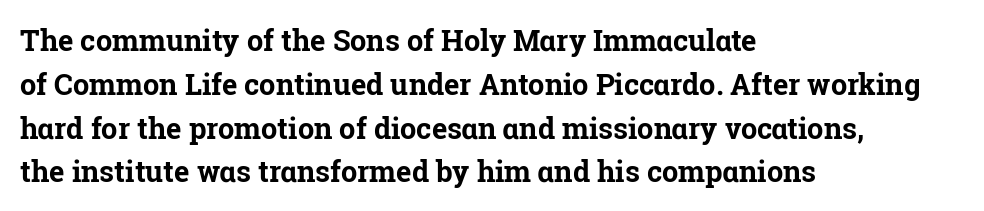
The image shows 29 px bold serif type, upright; set left-aligned, normal line spacing (1.51x), normal letter spacing, not underlined; low stroke contrast and a medium x-height.
